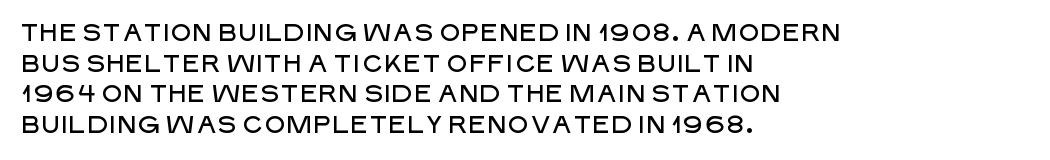
These lines stack with their left ends in a neat column. This sample uses plain, unmodified letter spacing. Rows of type keep a routine distance in the vertical direction. The glyphs are unaccompanied by any horizontal stroke below them. Vertical strokes here are truly vertical.
